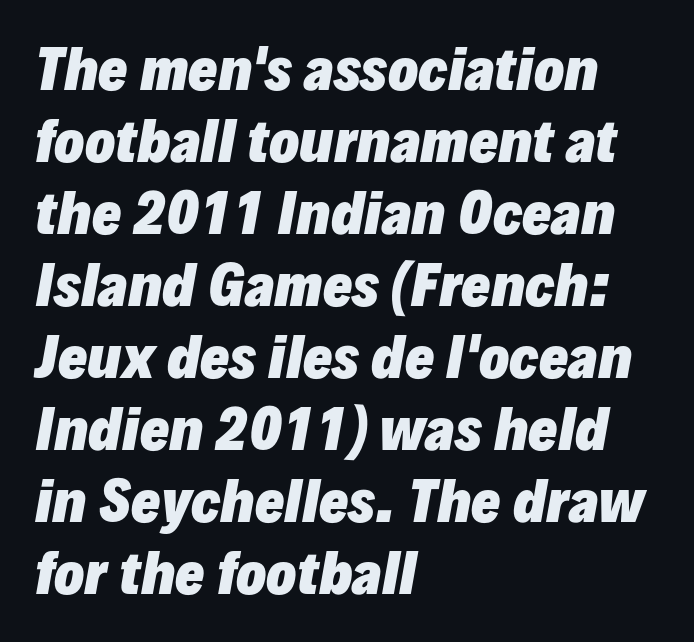
The image shows 55 px heavy type, italic (leaning right); set left-aligned, normal line spacing (1.31x), normal letter spacing, not underlined; low stroke contrast and a medium x-height.
